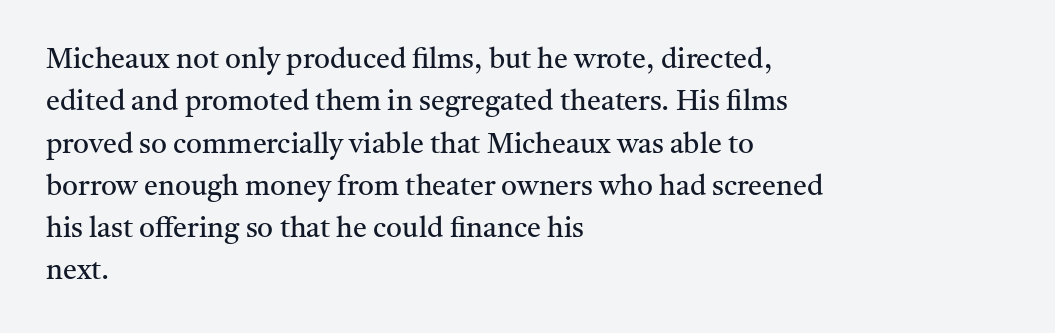
The image shows 28 px regular-weight serif type, upright; set left-aligned, normal line spacing (1.51x), normal letter spacing, not underlined; medium stroke contrast and a medium x-height.
